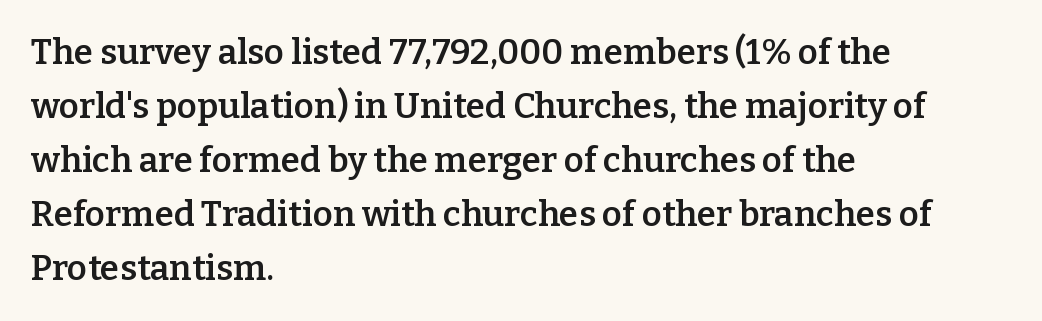
Q: Is the text bold? A: Semi-bold.
Q: Is the text italic (slanted)? A: No, it is upright.
Q: Is the typeface a serif or a sans-serif typeface? A: Serif.
Q: Is the text underlined? A: No.
Q: How is the paragraph aligned? A: Left-aligned.
Q: Is the spacing between letters normal or unusually wide? A: Normal.
Q: Is the spacing between lines tight, normal or loose? A: Normal.
Q: Width (condensed, normal, or wide)? A: Normal.
Q: Stroke contrast? A: Low.
Q: x-height? A: Medium.
Q: Monospaced? A: No.
